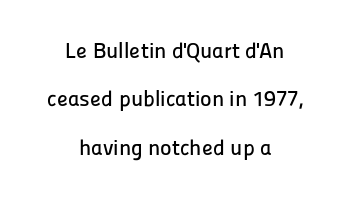
Rows of type keep a wide berth in the vertical direction. In CSS terms this would be text-align: center. You could call the tracking neutral — neither tight nor loose. Does the lettering tilt? It doesn't — this is upright.
